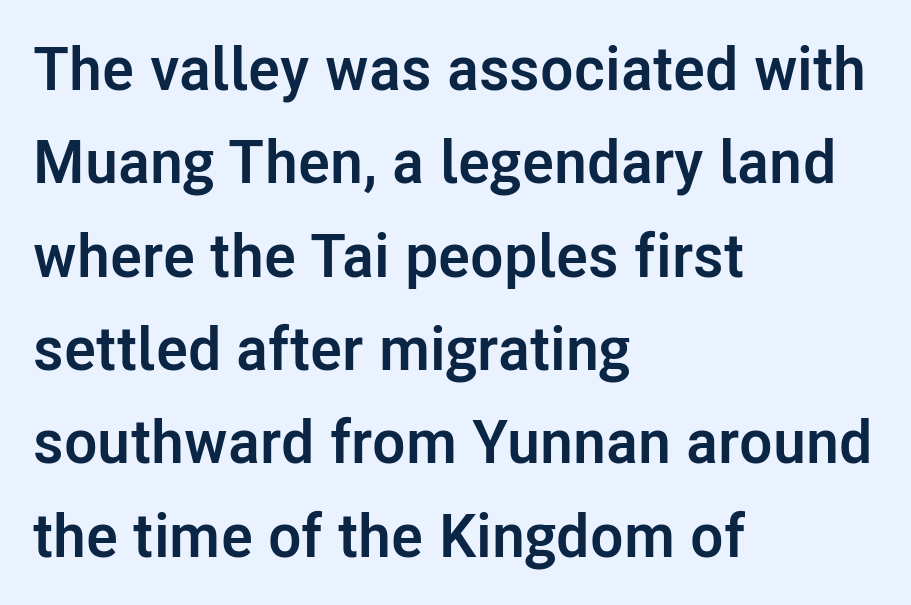
Q: Is the text bold? A: Yes.
Q: Is the text italic (slanted)? A: No, it is upright.
Q: Is the typeface a serif or a sans-serif typeface? A: Sans-serif.
Q: Is the text underlined? A: No.
Q: How is the paragraph aligned? A: Left-aligned.
Q: Is the spacing between letters normal or unusually wide? A: Normal.
Q: Is the spacing between lines tight, normal or loose? A: Normal.
Q: Width (condensed, normal, or wide)? A: Normal.
Q: Stroke contrast? A: Low.
Q: x-height? A: Medium.
Q: Monospaced? A: No.
